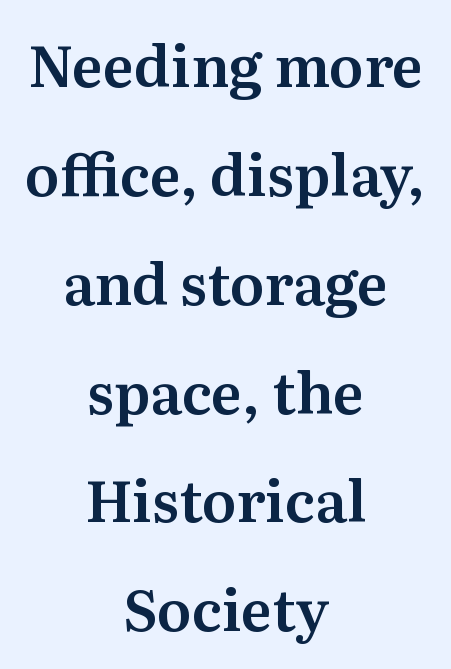
{"serif": "yes", "italic": "no", "width": "normal", "stroke_contrast": "medium", "x_height": "medium", "monospaced": "no", "underline": "no", "align": "center", "line_spacing": "loose", "line_spacing_ratio": 1.91, "letter_spacing": "normal", "letter_spacing_em": 0.0, "glyph_px": 57}
